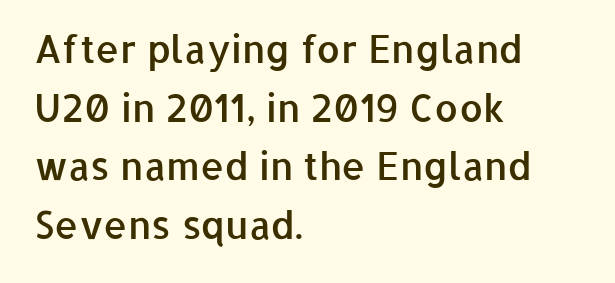
{"serif": "no", "italic": "no", "bold": "semi", "weight": "semibold", "width": "normal", "stroke_contrast": "low", "x_height": "medium", "monospaced": "no", "underline": "no", "align": "left", "line_spacing": "normal", "line_spacing_ratio": 1.54, "letter_spacing": "normal", "letter_spacing_em": 0.0, "glyph_px": 38}
